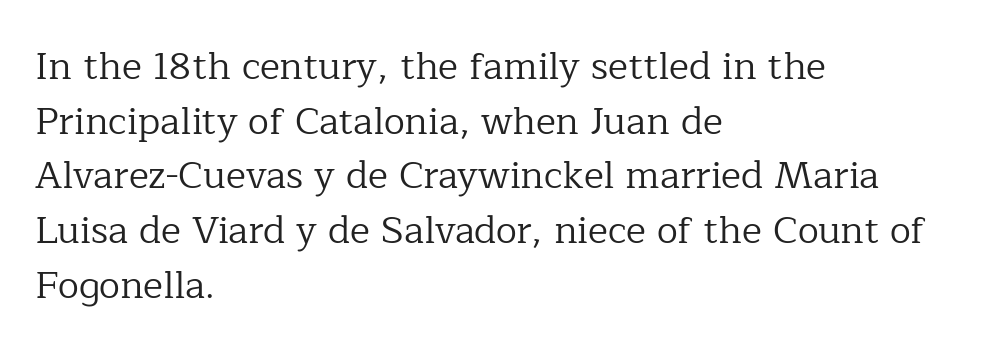
A roman cut, with each character standing at attention. Plain, unruled lines of type. Between one letter and the next there's only the usual sliver of space. Spacing verdict: proportional, widths tailored to each character. Heaviness? Minimal to ordinary, like unemphasized prose.
